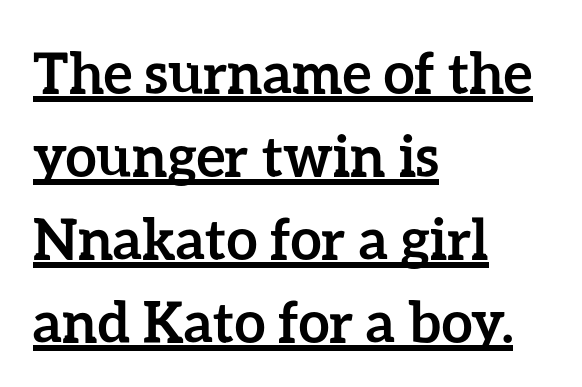
Q: Is the text bold? A: Yes.
Q: Is the text italic (slanted)? A: No, it is upright.
Q: Is the text underlined? A: Yes.
Q: How is the paragraph aligned? A: Left-aligned.
Q: Is the spacing between letters normal or unusually wide? A: Normal.
Q: Is the spacing between lines tight, normal or loose? A: Normal.
Q: Width (condensed, normal, or wide)? A: Normal.
Q: Stroke contrast? A: Low.
Q: x-height? A: Medium.
Q: Monospaced? A: No.
